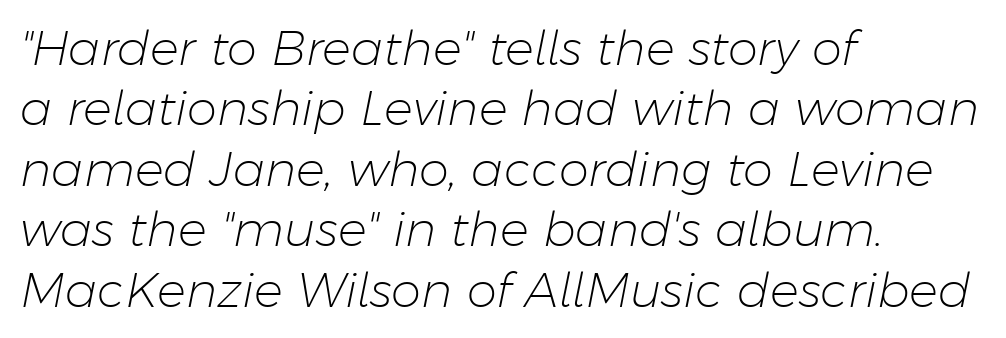
{"italic": "yes", "lean": "right", "slant_degrees": 11, "bold": "no", "weight": "light", "width": "normal", "stroke_contrast": "low", "x_height": "medium", "monospaced": "no", "underline": "no", "align": "left", "line_spacing": "normal", "line_spacing_ratio": 1.26, "letter_spacing": "normal", "letter_spacing_em": 0.0, "glyph_px": 48}
